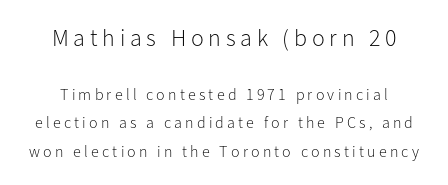
Q: Is the text bold? A: No.
Q: Is the text italic (slanted)? A: No, it is upright.
Q: Is the text underlined? A: No.
Q: How is the paragraph aligned? A: Centered.
Q: Is the spacing between letters normal or unusually wide? A: Unusually wide.
Q: Which block of text is set in a larger size, the first (top) or the second (bottom)? A: The first (top) one.
